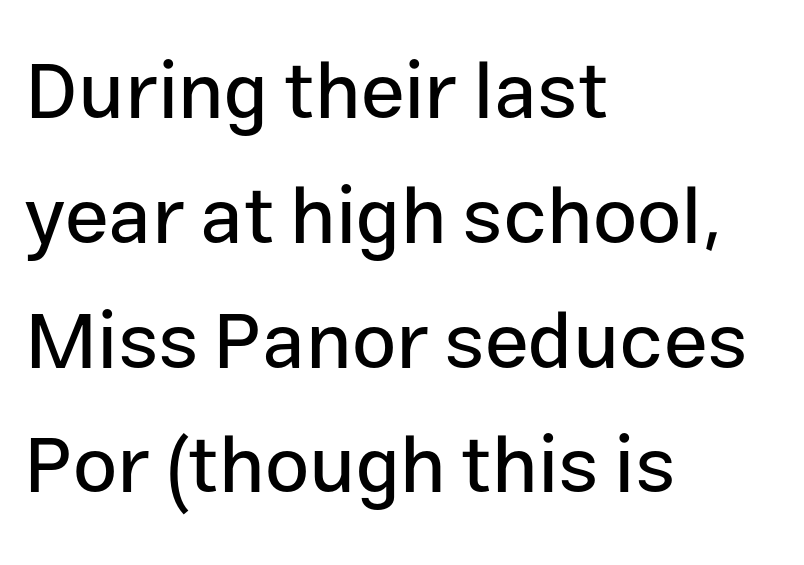
{"serif": "no", "italic": "no", "width": "normal", "stroke_contrast": "low", "x_height": "medium", "monospaced": "no", "underline": "no", "align": "left", "line_spacing": "normal", "line_spacing_ratio": 1.58, "letter_spacing": "normal", "letter_spacing_em": 0.0, "glyph_px": 79}
